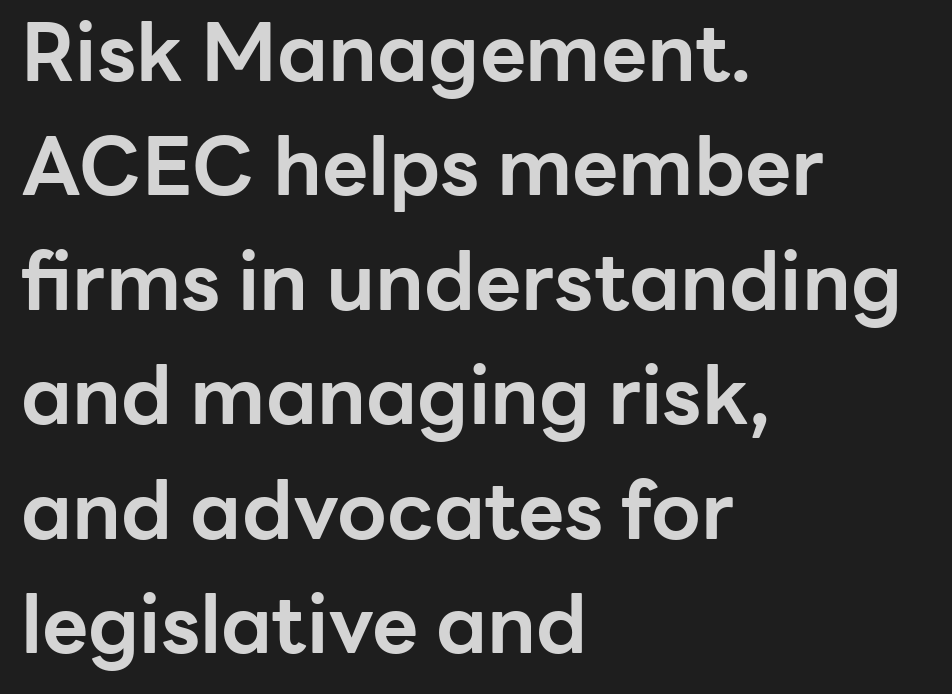
{"serif": "no", "italic": "no", "bold": "yes", "weight": "bold", "width": "normal", "stroke_contrast": "low", "x_height": "medium", "monospaced": "no", "underline": "no", "align": "left", "line_spacing": "normal", "line_spacing_ratio": 1.43, "letter_spacing": "normal", "letter_spacing_em": 0.0, "glyph_px": 80}
